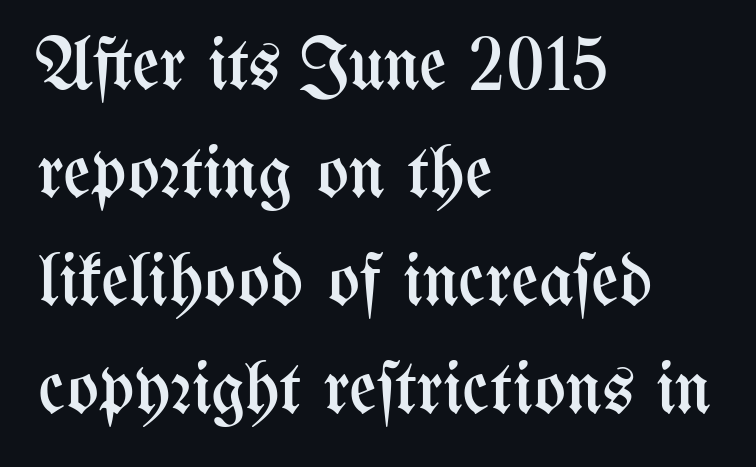
{"italic": "no", "bold": "no", "weight": "regular", "width": "condensed", "stroke_contrast": "medium", "x_height": "medium", "monospaced": "no", "underline": "no", "align": "left", "line_spacing": "normal", "line_spacing_ratio": 1.44, "letter_spacing": "normal", "letter_spacing_em": 0.0, "glyph_px": 75}
